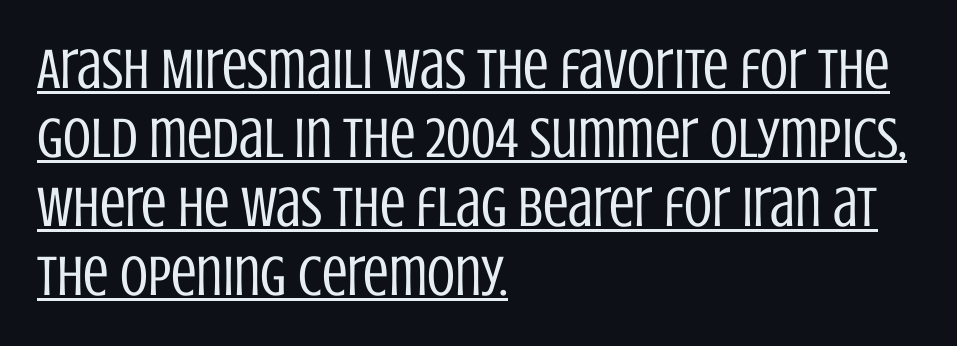
The image shows 57 px regular-weight, condensed sans-serif type, upright; set left-aligned, line spacing 1.21x, normal letter spacing, underlined; low stroke contrast and a large x-height.
